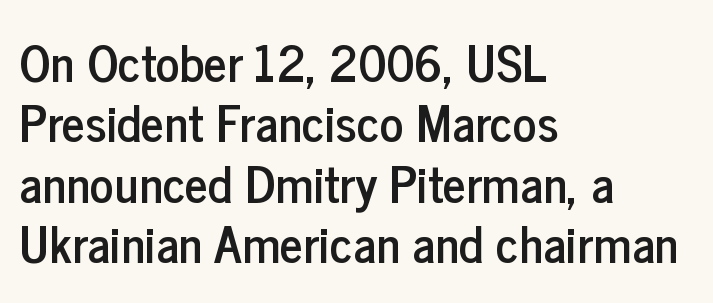
Q: Is the text italic (slanted)? A: No, it is upright.
Q: Is the typeface a serif or a sans-serif typeface? A: Sans-serif.
Q: Is the text underlined? A: No.
Q: How is the paragraph aligned? A: Left-aligned.
Q: Is the spacing between letters normal or unusually wide? A: Normal.
Q: Width (condensed, normal, or wide)? A: Condensed.
Q: Stroke contrast? A: Low.
Q: x-height? A: Medium.
Q: Monospaced? A: No.
